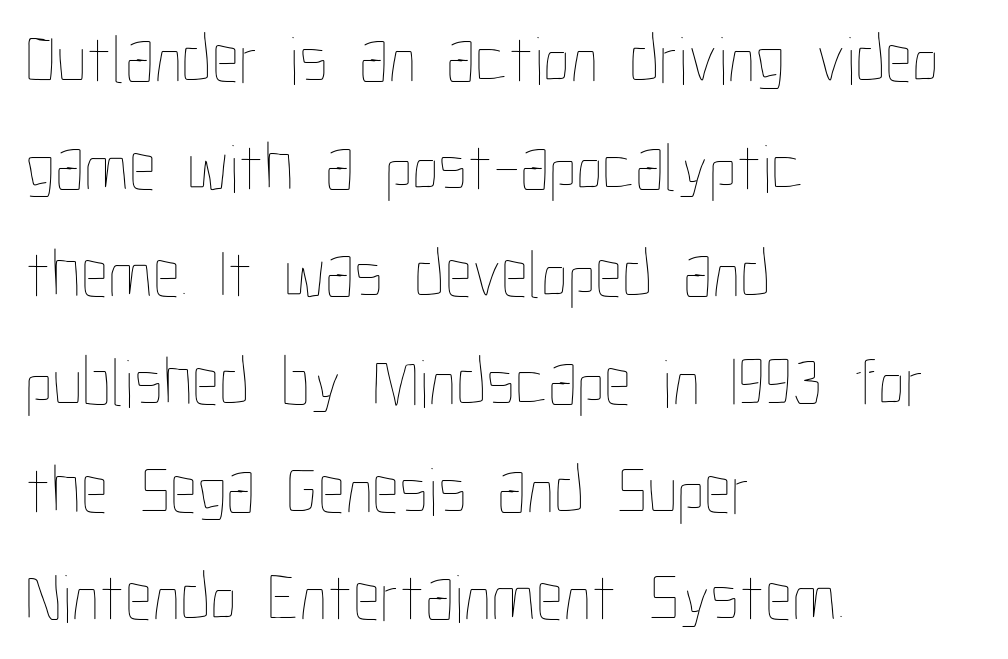
Q: Is the text bold? A: No.
Q: Is the text italic (slanted)? A: No, it is upright.
Q: Is the text underlined? A: No.
Q: How is the paragraph aligned? A: Left-aligned.
Q: Is the spacing between letters normal or unusually wide? A: Normal.
Q: Is the spacing between lines tight, normal or loose? A: Normal.
Q: Width (condensed, normal, or wide)? A: Condensed.
Q: Stroke contrast? A: Low.
Q: x-height? A: Medium.
Q: Monospaced? A: No.
